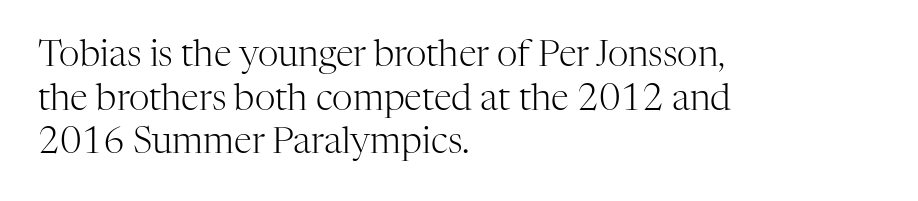
{"serif": "yes", "italic": "no", "bold": "no", "weight": "light", "width": "normal", "stroke_contrast": "high", "x_height": "medium", "monospaced": "no", "underline": "no", "align": "left", "line_spacing_ratio": 1.21, "letter_spacing": "normal", "letter_spacing_em": 0.0, "glyph_px": 36}
